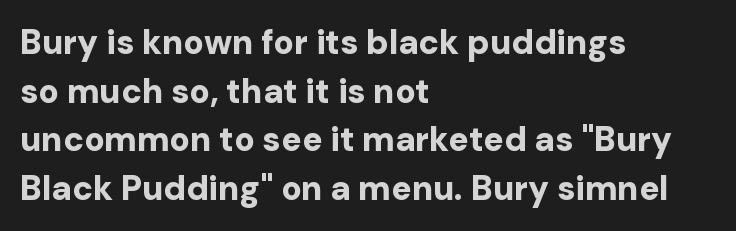
The image shows 34 px bold sans-serif type, upright; set left-aligned, normal line spacing (1.43x), normal letter spacing, not underlined; low stroke contrast and a medium x-height.
